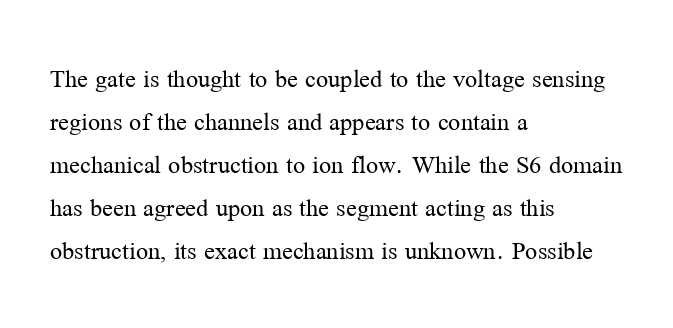
The image shows 27 px text type, upright; set left-aligned, normal line spacing (1.59x), normal letter spacing, not underlined.
